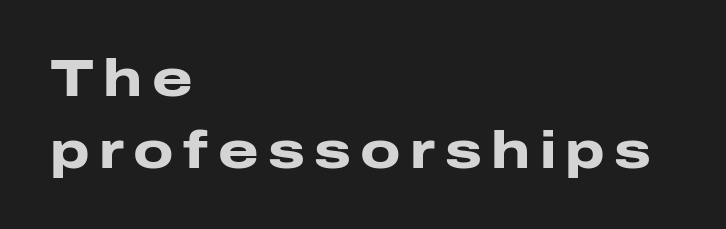
{"serif": "no", "italic": "no", "bold": "yes", "weight": "heavy", "width": "wide", "stroke_contrast": "low", "x_height": "medium", "monospaced": "no", "underline": "no", "align": "left", "line_spacing": "normal", "line_spacing_ratio": 1.38, "glyph_px": 52}
